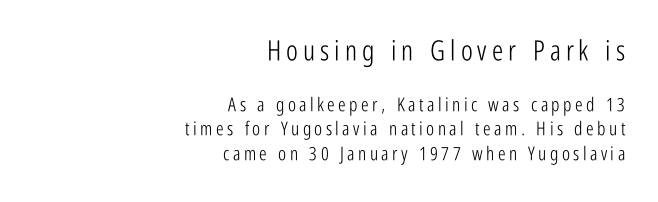
{"serif": "no", "italic": "no", "bold": "no", "weight": "light", "width": "condensed", "stroke_contrast": "low", "x_height": "medium", "monospaced": "no", "underline": "no", "align": "right", "line_spacing": "normal", "line_spacing_ratio": 1.3, "larger_block": "first", "size_ratio": 1.47, "glyph_px": 28}
